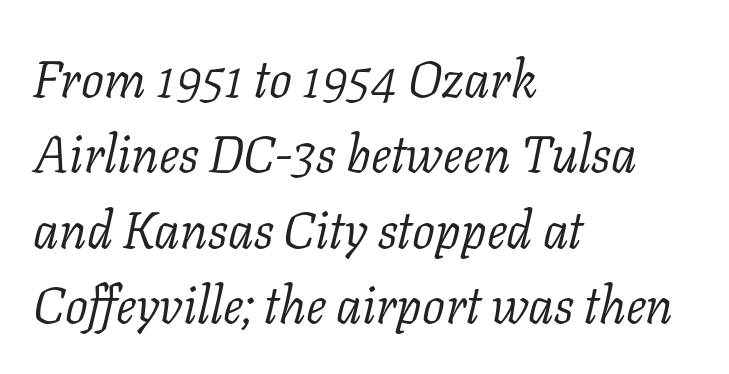
Q: Is the text bold? A: No.
Q: Is the text italic (slanted)? A: Yes, it leans right by about 11 degrees.
Q: Is the typeface a serif or a sans-serif typeface? A: Serif.
Q: Is the text underlined? A: No.
Q: How is the paragraph aligned? A: Left-aligned.
Q: Is the spacing between letters normal or unusually wide? A: Normal.
Q: Is the spacing between lines tight, normal or loose? A: Normal.
Q: Width (condensed, normal, or wide)? A: Normal.
Q: Stroke contrast? A: Low.
Q: x-height? A: Medium.
Q: Monospaced? A: No.
